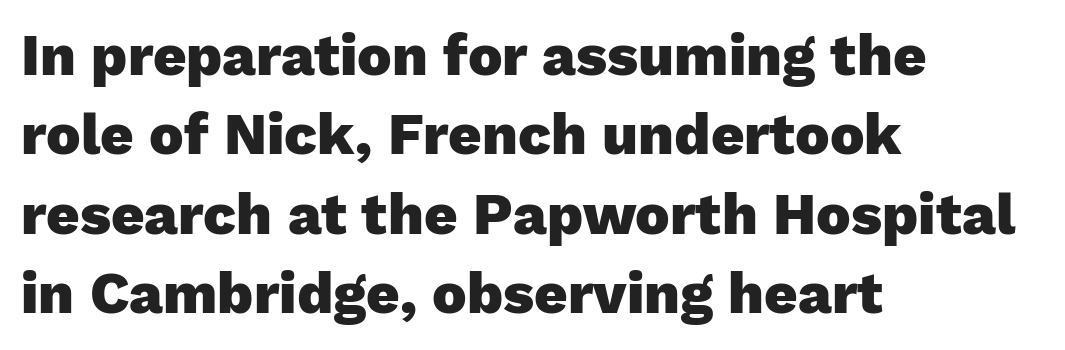
{"serif": "no", "italic": "no", "bold": "yes", "weight": "heavy", "width": "normal", "stroke_contrast": "low", "x_height": "medium", "monospaced": "no", "underline": "no", "align": "left", "line_spacing": "normal", "line_spacing_ratio": 1.37, "letter_spacing": "normal", "letter_spacing_em": 0.0, "glyph_px": 58}
